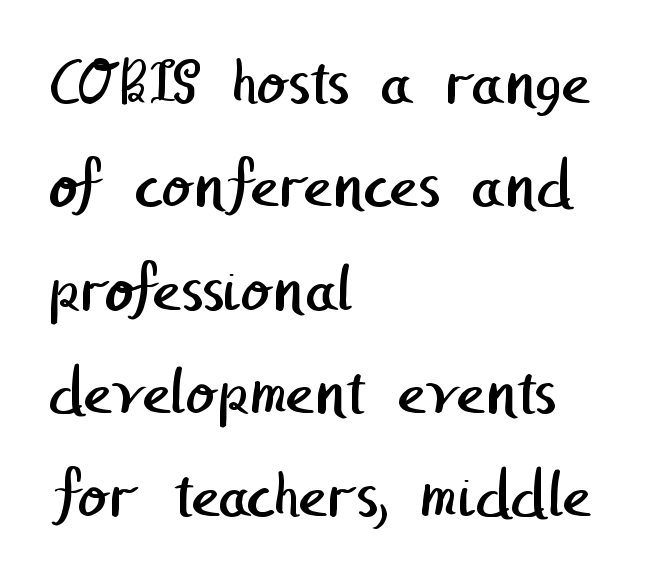
Q: Is the text bold? A: No.
Q: Is the typeface a serif or a sans-serif typeface? A: Sans-serif.
Q: Is the text underlined? A: No.
Q: How is the paragraph aligned? A: Left-aligned.
Q: Is the spacing between letters normal or unusually wide? A: Normal.
Q: Is the spacing between lines tight, normal or loose? A: Normal.
Q: Width (condensed, normal, or wide)? A: Normal.
Q: Stroke contrast? A: Low.
Q: x-height? A: Medium.
